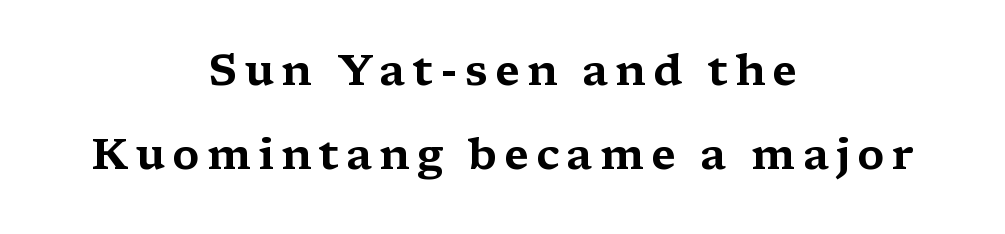
{"serif": "yes", "italic": "no", "width": "wide", "stroke_contrast": "medium", "x_height": "medium", "monospaced": "no", "underline": "no", "align": "center", "line_spacing": "loose", "line_spacing_ratio": 1.92, "glyph_px": 44}
